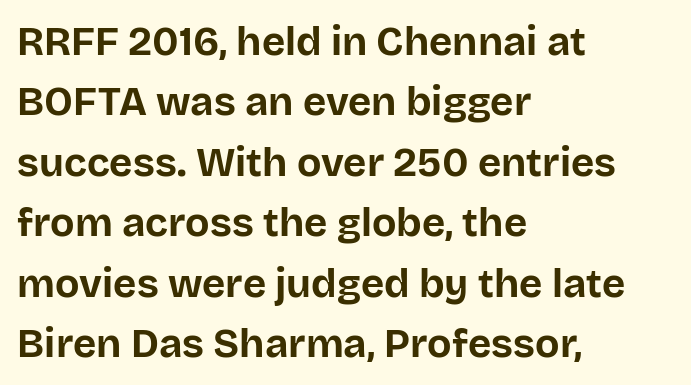
The image shows 40 px bold sans-serif type, upright; set left-aligned, normal line spacing (1.51x), normal letter spacing, not underlined; low stroke contrast and a large x-height.
